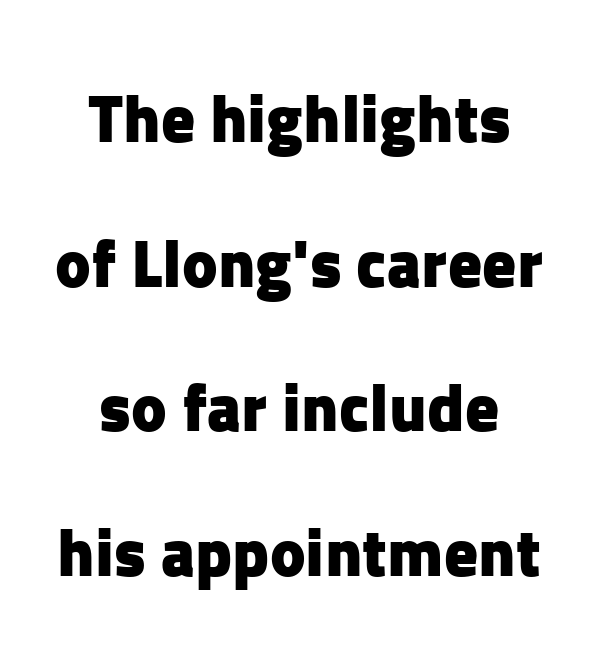
Here the designer chose a conventional face with non-uniform glyph widths. Look at the stroke-to-counter ratio: heavy, a bold. Nope, no serifs anywhere on these letters. A bare baseline throughout the passage.
